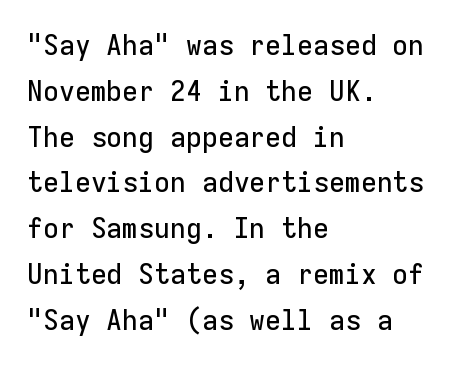
The image shows 29 px sans-serif type, upright, monospaced; set left-aligned, normal line spacing (1.58x), normal letter spacing, not underlined; low stroke contrast and a medium x-height.
